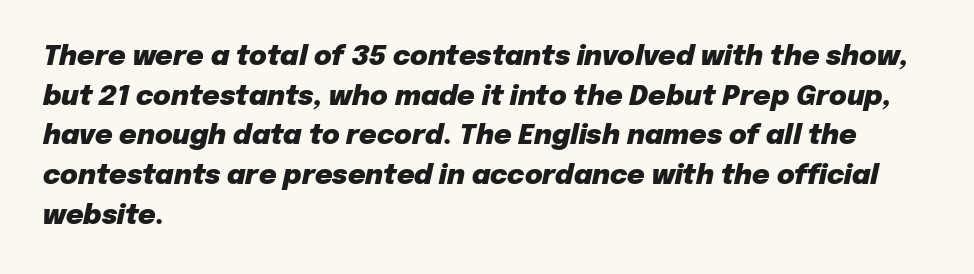
The image shows 27 px bold type, italic (leaning right); set left-aligned, normal line spacing (1.47x), normal letter spacing, not underlined.
